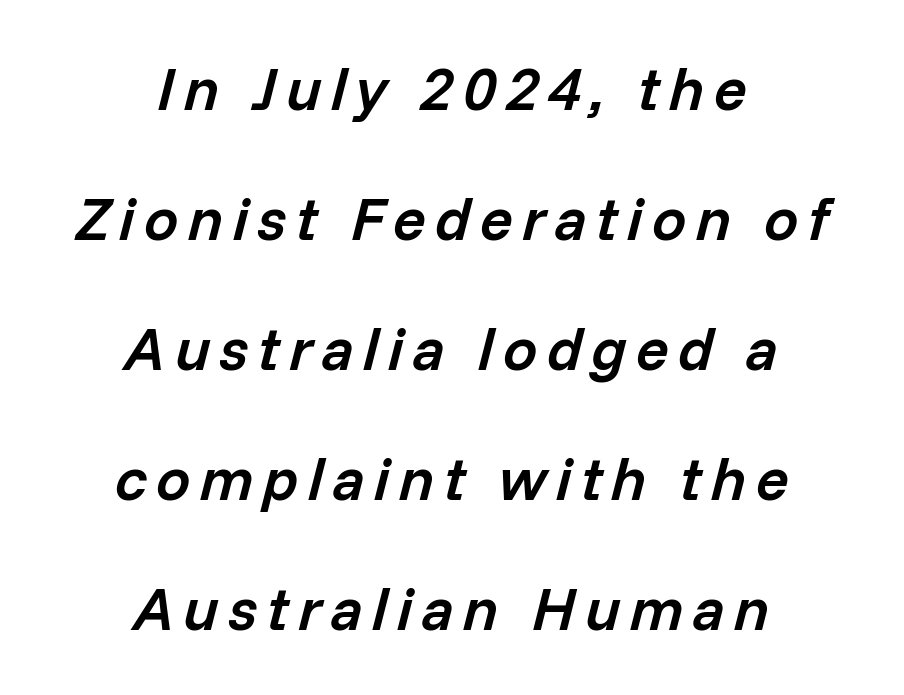
The specimen reads as italic at a glance. In terms of leading, this rendering errs on the spacious side. Underline: absent. Emphasis by weight is partial: semibold. The rendering uses natural spacing where letterforms have individual widths.
